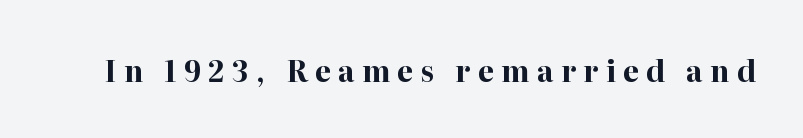
The font's upright variant was chosen for this text. Weight check: bold — yes, fully. This rendering features lettering with no underline. You could only call the tracking loose — the letters float apart.
